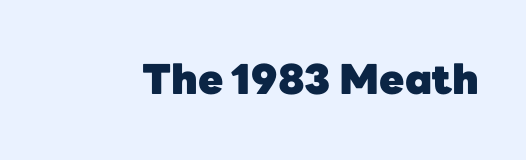
Q: Is the text bold? A: Yes.
Q: Is the text italic (slanted)? A: No, it is upright.
Q: Is the typeface a serif or a sans-serif typeface? A: Sans-serif.
Q: Is the text underlined? A: No.
Q: Is the spacing between letters normal or unusually wide? A: Normal.
Q: Width (condensed, normal, or wide)? A: Normal.
Q: Stroke contrast? A: Low.
Q: x-height? A: Medium.
Q: Monospaced? A: No.
